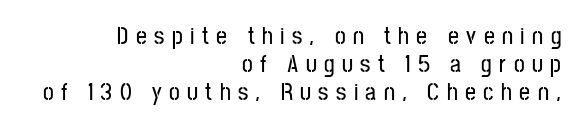
{"italic": "no", "underline": "no", "align": "right", "line_spacing_ratio": 1.17, "letter_spacing": "wide", "letter_spacing_em": 0.31, "glyph_px": 24}
